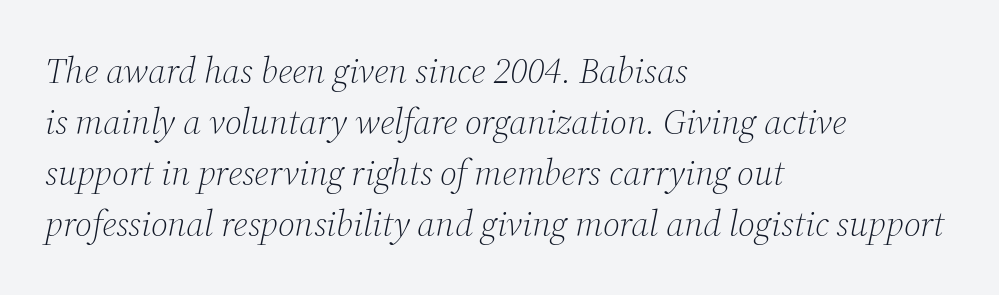
{"serif": "yes", "italic": "yes", "lean": "right", "slant_degrees": 12, "bold": "no", "weight": "light", "width": "normal", "stroke_contrast": "medium", "x_height": "medium", "monospaced": "no", "underline": "no", "align": "left", "line_spacing": "normal", "line_spacing_ratio": 1.42, "letter_spacing": "normal", "letter_spacing_em": 0.0, "glyph_px": 36}
